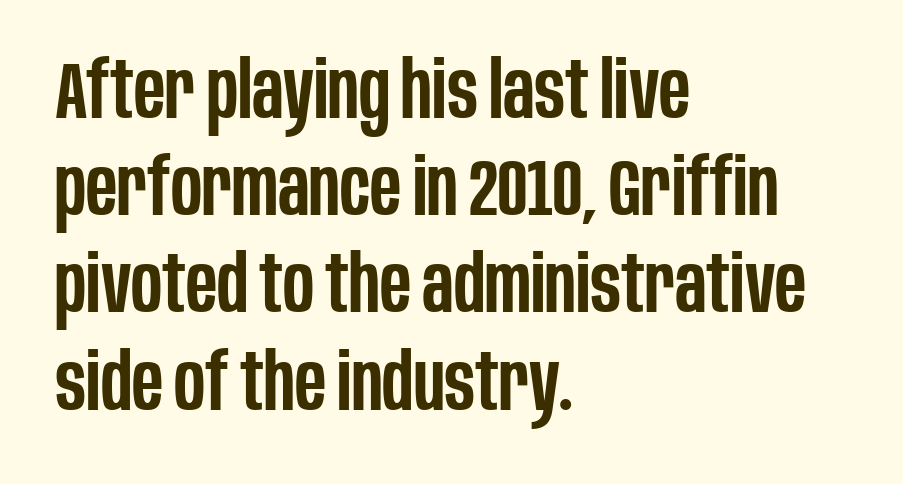
Check under the words: just untouched page. Line beginnings align vertically; line endings do not. What kind of face is this? One without serifs — a sans. This is the regular roman posture of the typeface.
